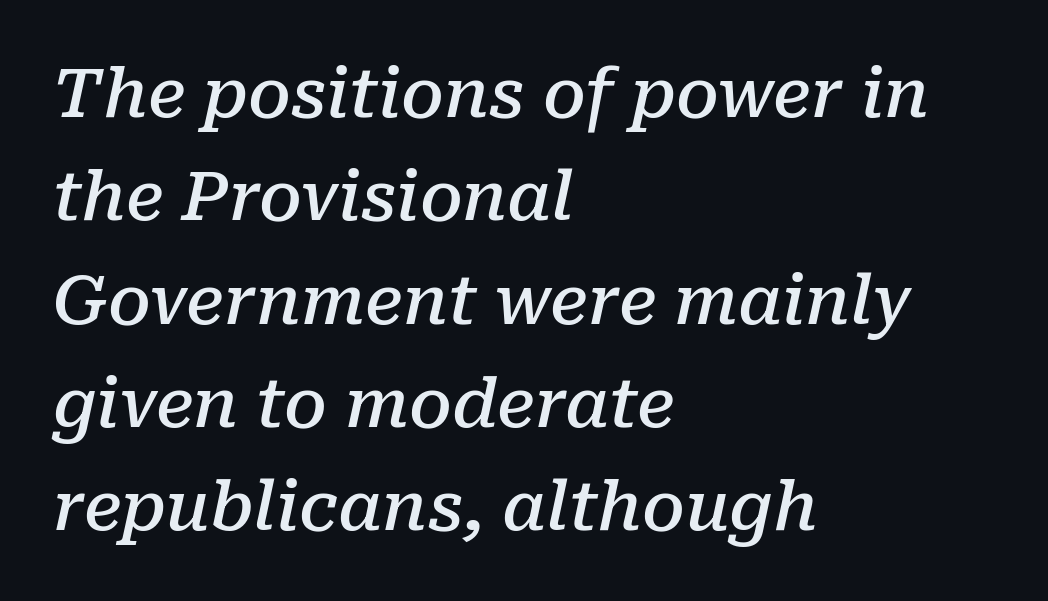
{"serif": "yes", "italic": "yes", "lean": "right", "slant_degrees": 10, "bold": "semi", "weight": "semibold", "width": "normal", "stroke_contrast": "low", "x_height": "medium", "monospaced": "no", "underline": "no", "align": "left", "line_spacing": "normal", "line_spacing_ratio": 1.52, "letter_spacing": "normal", "letter_spacing_em": 0.0, "glyph_px": 68}
